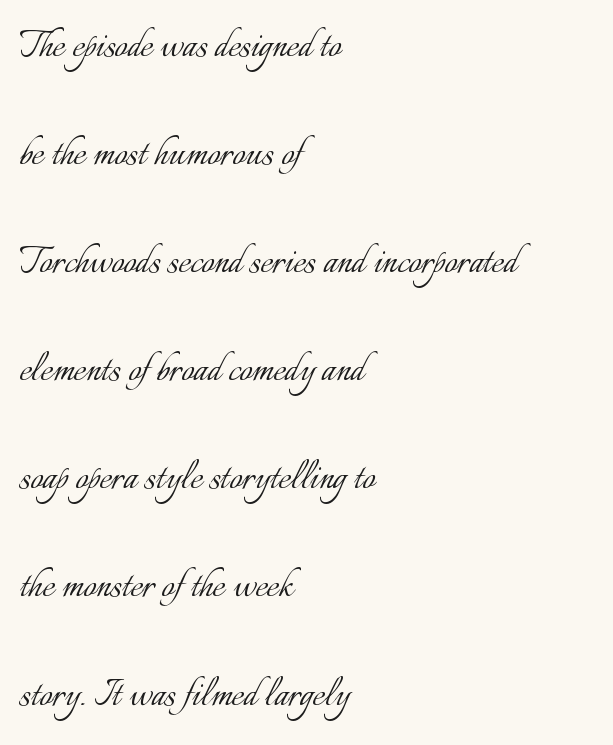
Q: Is the text bold? A: No.
Q: Is the text italic (slanted)? A: Yes.
Q: Is the text underlined? A: No.
Q: How is the paragraph aligned? A: Left-aligned.
Q: Is the spacing between letters normal or unusually wide? A: Normal.
Q: Is the spacing between lines tight, normal or loose? A: Loose.
Q: Width (condensed, normal, or wide)? A: Normal.
Q: Stroke contrast? A: Low.
Q: x-height? A: Small.
Q: Monospaced? A: No.
